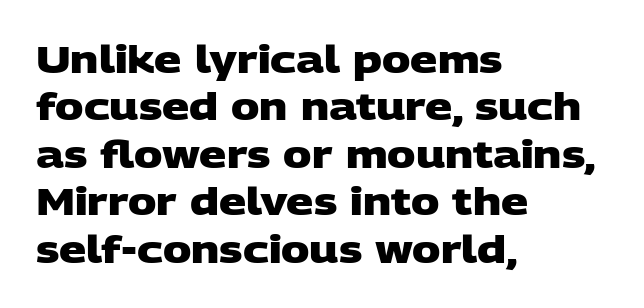
Is the block centered? No — it sits flush against the left margin. Does the weight exceed regular? Yes, all the way to bold. You could call the tracking neutral — neither tight nor loose. Type style note: lacks serifs. This rendering features lettering with no underline.
